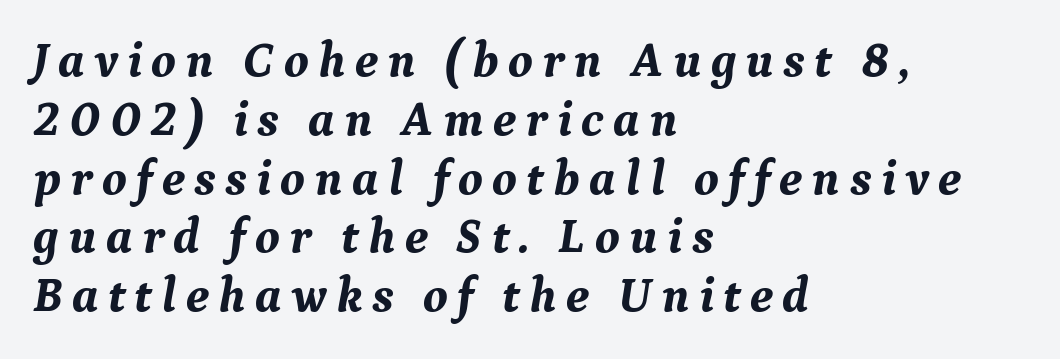
The letters are bold, with thick, heavy strokes. A bare baseline throughout the passage. The paragraph has a hard left edge and a soft right edge. The letters advance in unequal steps, a hallmark of proportional type. It's the slanting kind of type.
